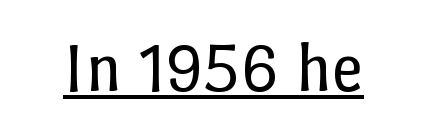
{"italic": "no", "bold": "no", "weight": "regular", "width": "normal", "stroke_contrast": "low", "x_height": "medium", "monospaced": "no", "underline": "yes", "letter_spacing": "normal", "letter_spacing_em": 0.0, "glyph_px": 70}
